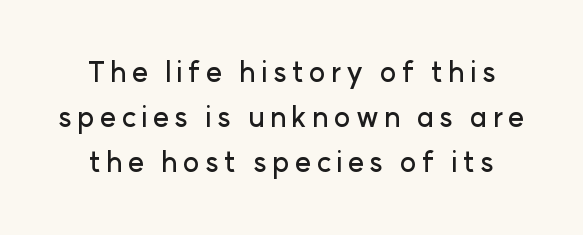
{"serif": "no", "italic": "no", "width": "normal", "stroke_contrast": "low", "x_height": "medium", "monospaced": "no", "underline": "no", "line_spacing": "normal", "line_spacing_ratio": 1.61, "glyph_px": 28}
